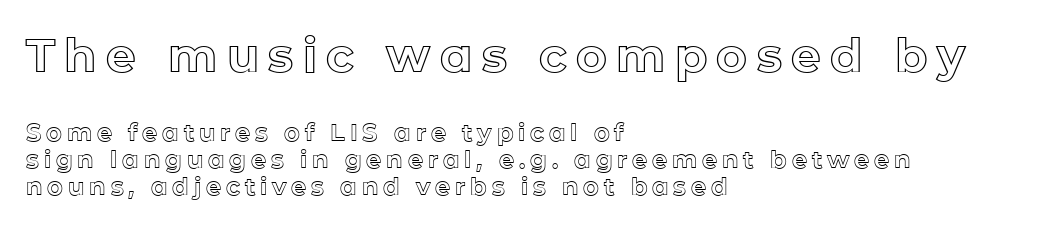
The image shows 47 px text type, upright; set left-aligned, tight line spacing (1.13x), unusually wide letter spacing (+0.2 em), not underlined; the first (top) block is 1.96x larger; a medium x-height.
